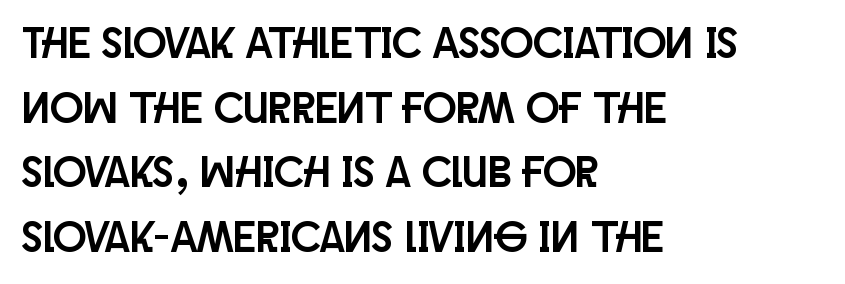
The image shows 44 px condensed sans-serif type, upright; set left-aligned, normal line spacing (1.47x), normal letter spacing, not underlined; low stroke contrast and a large x-height.
